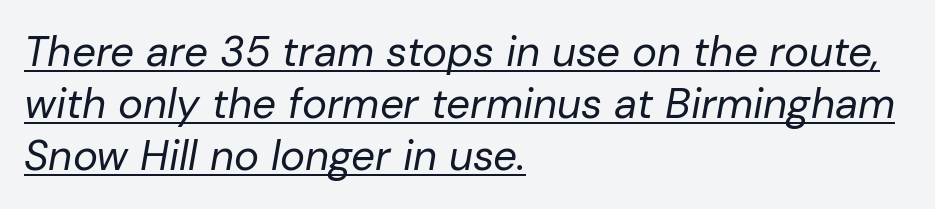
{"italic": "yes", "lean": "right", "slant_degrees": 10, "bold": "no", "weight": "regular", "width": "normal", "stroke_contrast": "low", "x_height": "medium", "monospaced": "no", "underline": "yes", "align": "left", "line_spacing_ratio": 1.24, "letter_spacing": "normal", "letter_spacing_em": 0.0, "glyph_px": 42}
